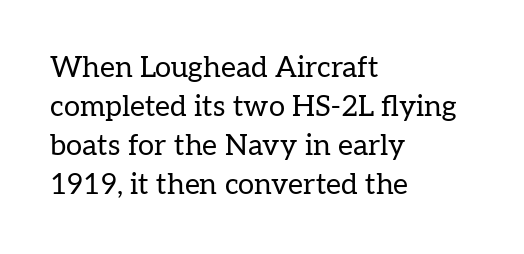
The image shows 29 px regular-weight serif type, upright; set left-aligned, normal line spacing (1.35x), normal letter spacing, not underlined; low stroke contrast and a medium x-height.
